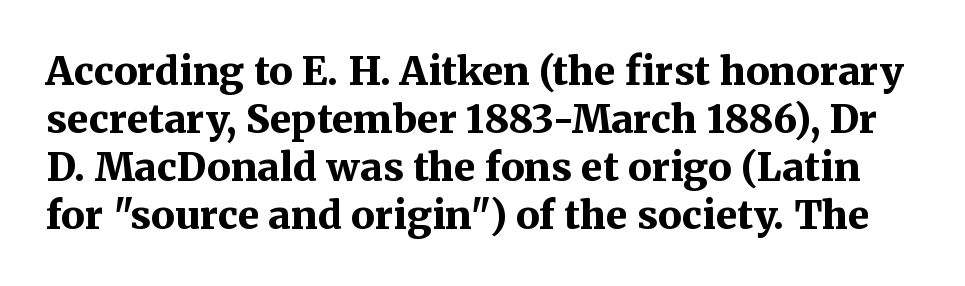
{"serif": "yes", "italic": "no", "bold": "yes", "weight": "bold", "width": "normal", "stroke_contrast": "medium", "x_height": "medium", "monospaced": "no", "underline": "no", "line_spacing_ratio": 1.23, "letter_spacing": "normal", "letter_spacing_em": 0.0, "glyph_px": 39}
